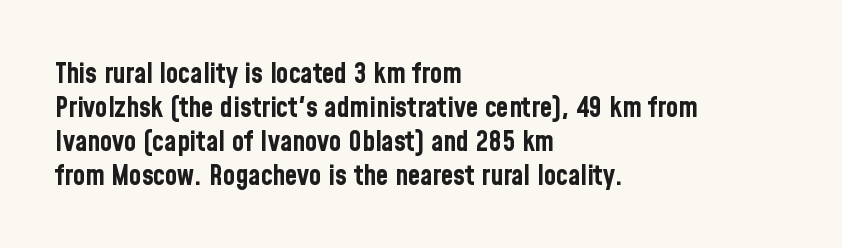
Q: Is the text bold? A: Yes.
Q: Is the text italic (slanted)? A: No, it is upright.
Q: Is the typeface a serif or a sans-serif typeface? A: Sans-serif.
Q: Is the text underlined? A: No.
Q: How is the paragraph aligned? A: Left-aligned.
Q: Is the spacing between letters normal or unusually wide? A: Normal.
Q: Width (condensed, normal, or wide)? A: Condensed.
Q: Stroke contrast? A: Low.
Q: x-height? A: Medium.
Q: Monospaced? A: No.
